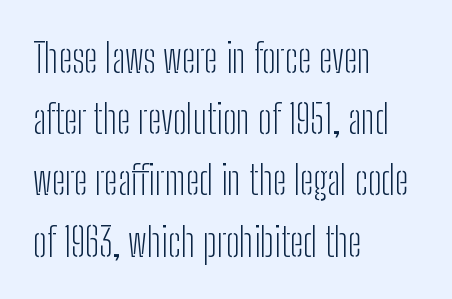
Q: Is the text bold? A: No.
Q: Is the text italic (slanted)? A: No, it is upright.
Q: Is the typeface a serif or a sans-serif typeface? A: Sans-serif.
Q: Is the text underlined? A: No.
Q: How is the paragraph aligned? A: Left-aligned.
Q: Is the spacing between letters normal or unusually wide? A: Normal.
Q: Is the spacing between lines tight, normal or loose? A: Normal.
Q: Width (condensed, normal, or wide)? A: Condensed.
Q: Stroke contrast? A: Low.
Q: x-height? A: Medium.
Q: Monospaced? A: No.
